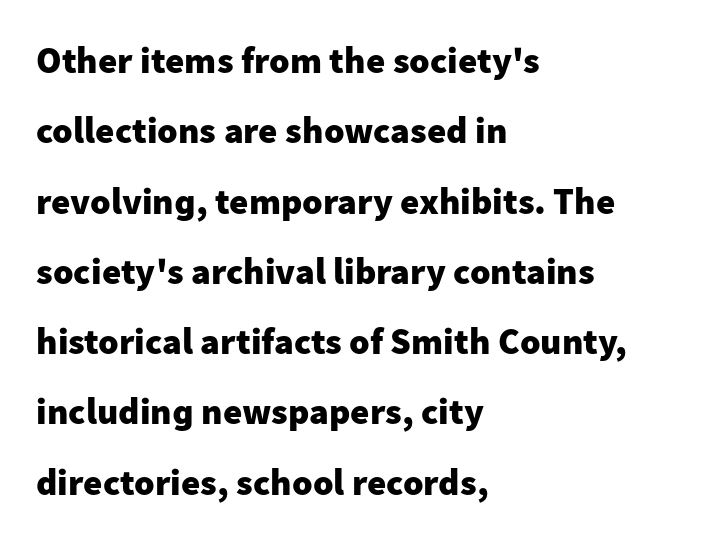
Typesetter's note: full bold, strokes at maximum text heaviness. This sample trades compactness for vertical openness between lines. Descenders are the only things crossing below the line. Reading down the block, your eye returns to a fixed left position each line. The letters sit at their default tracking, neither squeezed nor spread. Letterform terminals end flat and unadorned throughout the passage.
